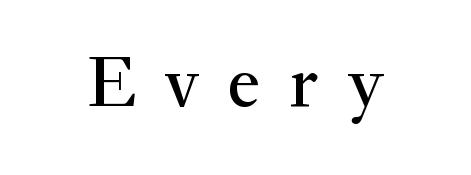
Check under the words: just untouched page. To sum up the face: it has serifs. You could not count columns in this text — the font is proportionally spaced. Substantial extra tracking has been applied to these lines. This sample uses an upright cut, with every glyph sitting square on the baseline.
